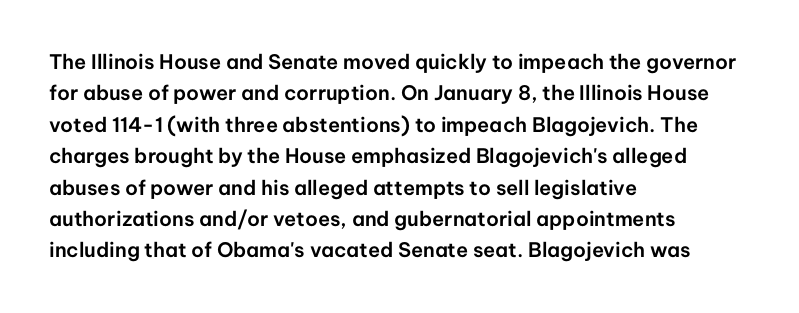
{"italic": "no", "underline": "no", "align": "left", "line_spacing": "normal", "line_spacing_ratio": 1.57, "letter_spacing": "normal", "letter_spacing_em": 0.0, "glyph_px": 20}
